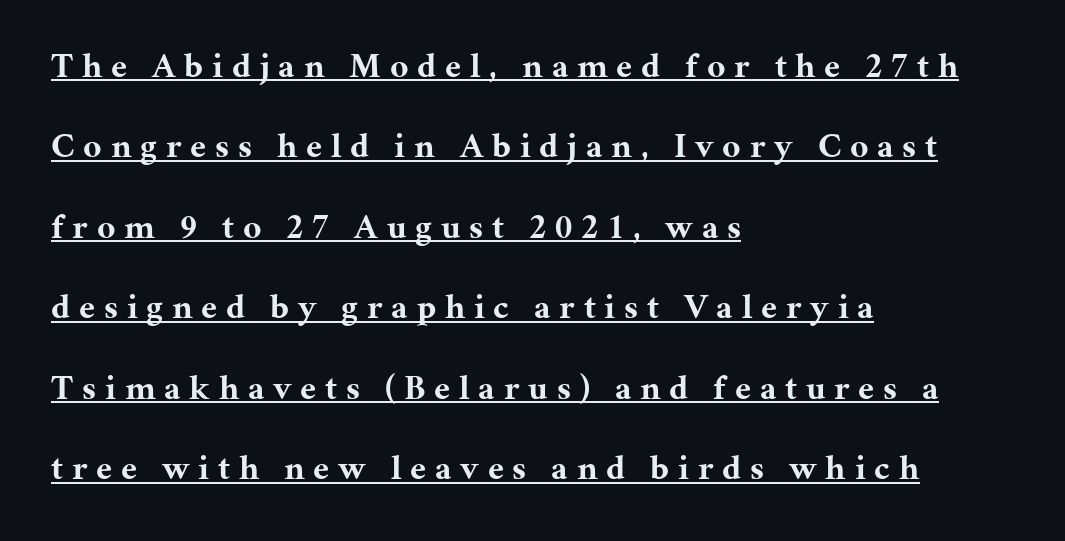
{"serif": "yes", "italic": "no", "bold": "yes", "weight": "bold", "width": "normal", "stroke_contrast": "medium", "x_height": "medium", "monospaced": "no", "underline": "yes", "align": "left", "line_spacing": "loose", "line_spacing_ratio": 2.3, "letter_spacing": "wide", "letter_spacing_em": 0.25, "glyph_px": 35}
